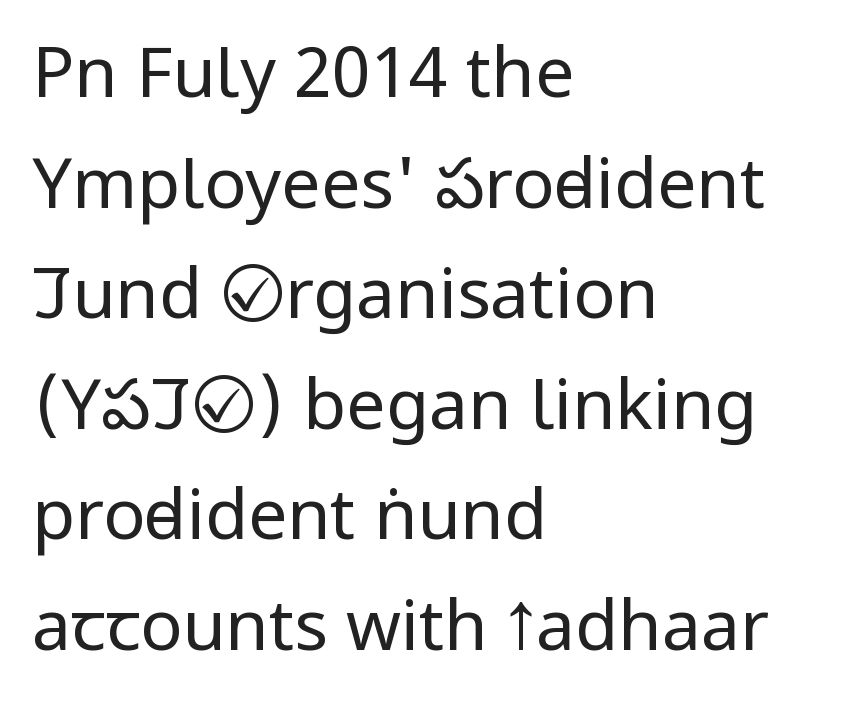
Varying glyph widths throughout — classic text-font behaviour. Rule under the text: the space is simply empty. The rendering anchors every line to the left-hand side. Vertical strokes here are truly vertical. The letters sit at their default tracking, neither squeezed nor spread.
